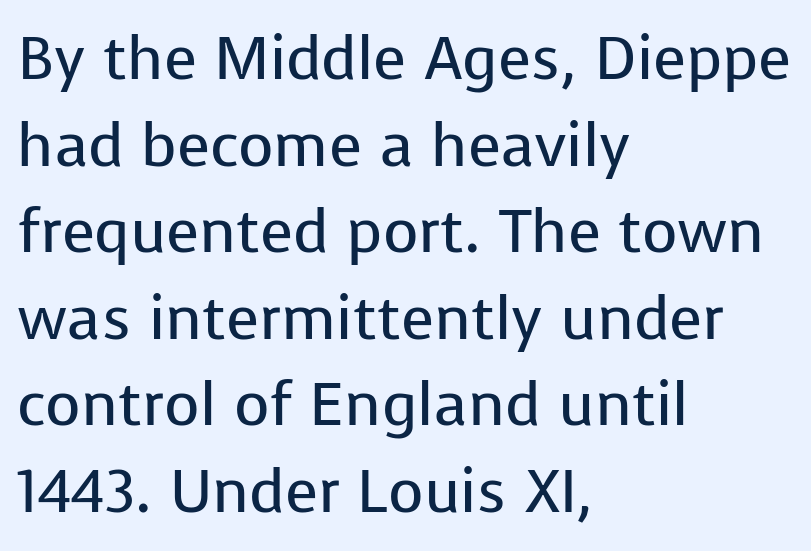
The image shows 61 px regular-weight sans-serif type, upright; set left-aligned, normal line spacing (1.42x), normal letter spacing, not underlined; low stroke contrast and a medium x-height.
